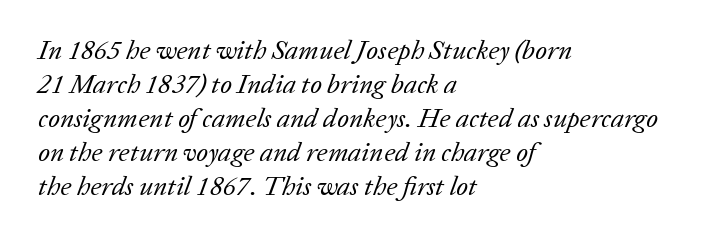
The area under the type is left untouched. Nothing unusual about the tracking: characters are spaced as the font intends. Ink coverage per letter is moderate at most. The face used here has a pronounced slope to its letters.
